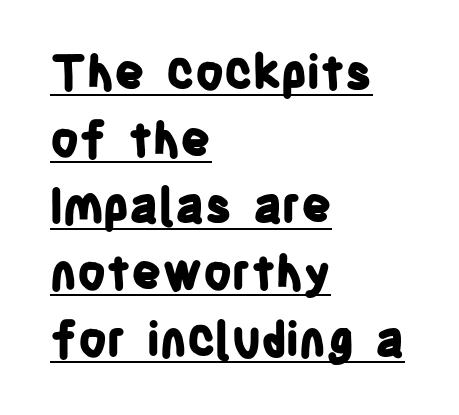
{"serif": "no", "italic": "no", "bold": "yes", "weight": "bold", "width": "condensed", "stroke_contrast": "low", "x_height": "large", "monospaced": "no", "underline": "yes", "align": "left", "line_spacing": "normal", "line_spacing_ratio": 1.42, "letter_spacing": "normal", "letter_spacing_em": 0.0, "glyph_px": 47}
